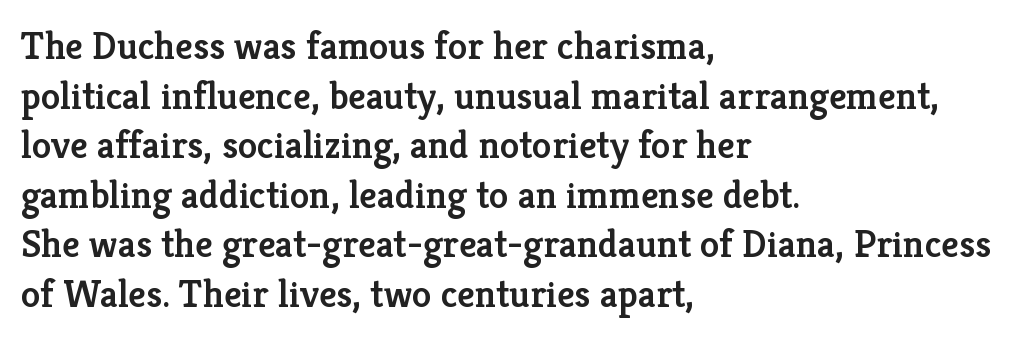
The image shows 39 px semibold serif type, upright; set left-aligned, normal line spacing (1.27x), normal letter spacing, not underlined; low stroke contrast and a medium x-height.
